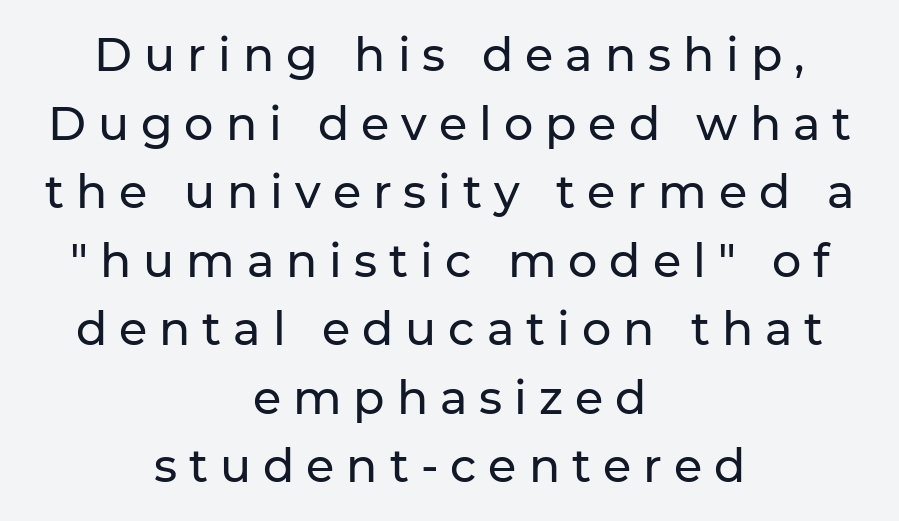
Style check: upright. This rendering widens character spacing well past its baseline value. The letters advance in unequal steps, a hallmark of proportional type. The lines sit at an ordinary, default distance from one another. The rendering positions every line midway between the sides.
